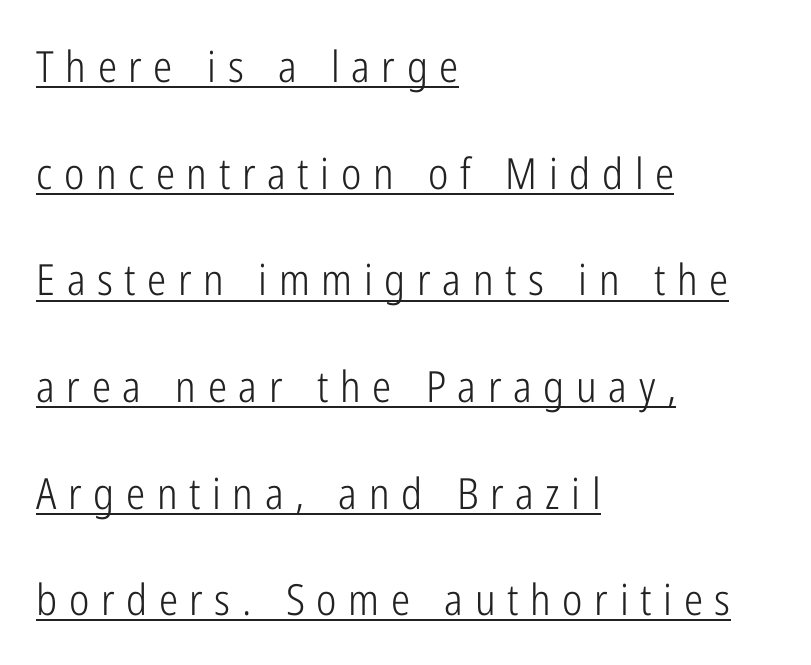
Q: Is the text bold? A: No.
Q: Is the text italic (slanted)? A: No, it is upright.
Q: Is the typeface a serif or a sans-serif typeface? A: Sans-serif.
Q: Is the text underlined? A: Yes.
Q: How is the paragraph aligned? A: Left-aligned.
Q: Is the spacing between letters normal or unusually wide? A: Unusually wide.
Q: Is the spacing between lines tight, normal or loose? A: Loose.
Q: Width (condensed, normal, or wide)? A: Condensed.
Q: Stroke contrast? A: Low.
Q: x-height? A: Medium.
Q: Monospaced? A: No.
